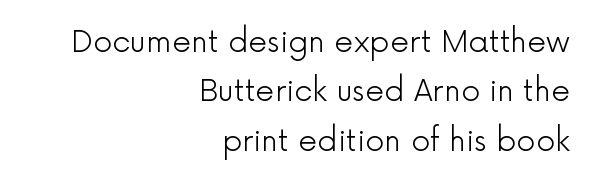
The image shows 30 px light sans-serif type, upright; set right-aligned, normal line spacing (1.65x), normal letter spacing, not underlined; a medium x-height.
